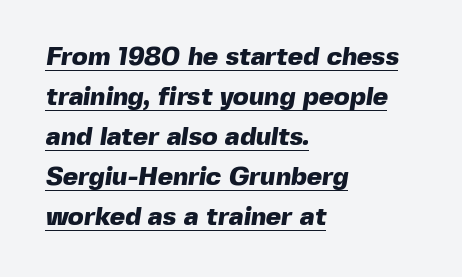
{"bold": "yes", "underline": "yes", "align": "left", "line_spacing": "normal", "line_spacing_ratio": 1.54, "letter_spacing": "normal", "letter_spacing_em": 0.0, "glyph_px": 26}
